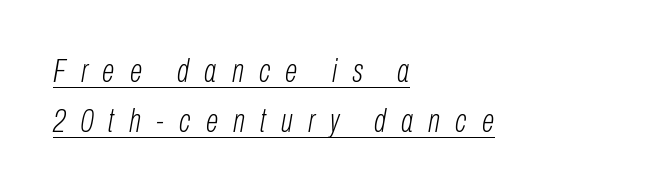
Observe the wide spacing: letters keep a clear distance from each other. Vertically, the passage feels balanced, rows spaced as you'd expect. The letters advance in unequal steps, a hallmark of proportional type. Honestly, the underline is the first thing you notice here.
